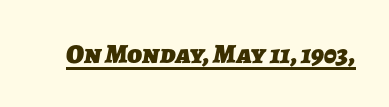
Q: Is the text bold? A: Yes.
Q: Is the typeface a serif or a sans-serif typeface? A: Sans-serif.
Q: Is the text underlined? A: Yes.
Q: Is the spacing between letters normal or unusually wide? A: Normal.
Q: Width (condensed, normal, or wide)? A: Normal.
Q: Stroke contrast? A: Low.
Q: x-height? A: Medium.
Q: Monospaced? A: No.
